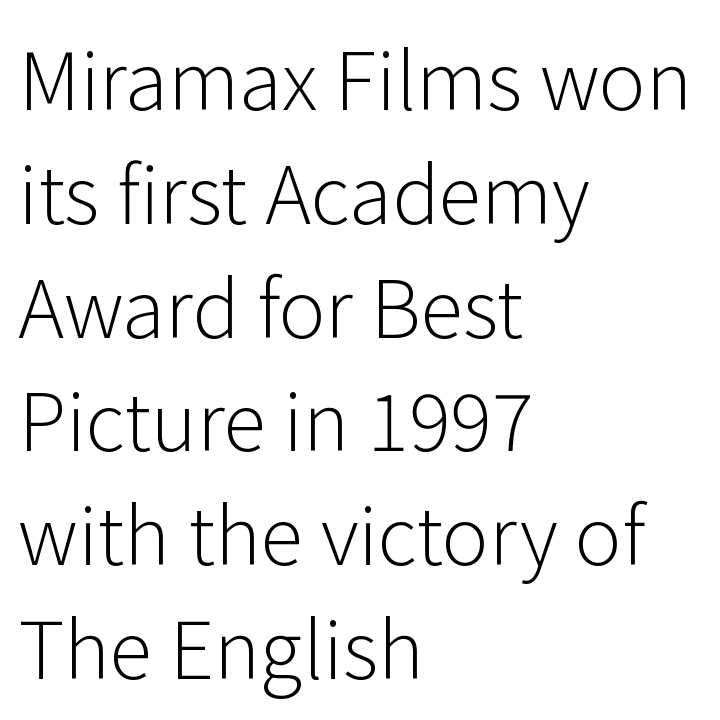
The image shows 79 px light sans-serif type, upright; set left-aligned, normal line spacing (1.44x), normal letter spacing, not underlined; low stroke contrast and a medium x-height.
